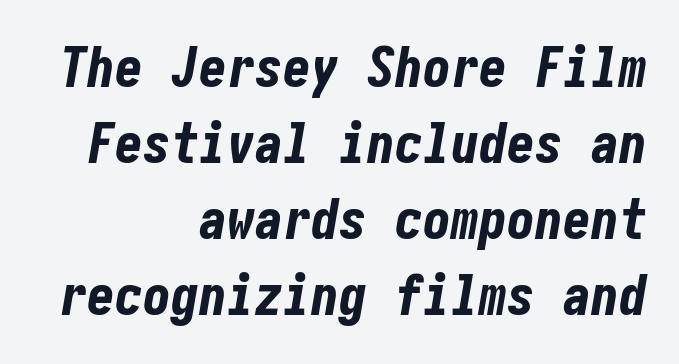
The image shows 56 px bold, condensed type, italic (leaning right); set right-aligned, normal line spacing (1.36x), normal letter spacing, not underlined; low stroke contrast and a medium x-height.
